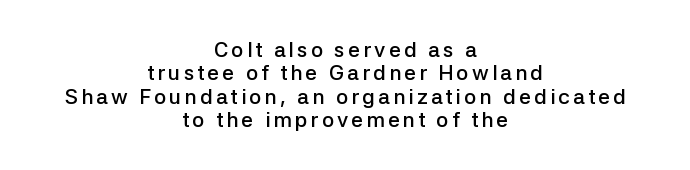
The image shows 21 px text type, upright; set centered, tight line spacing (1.11x), not underlined.
